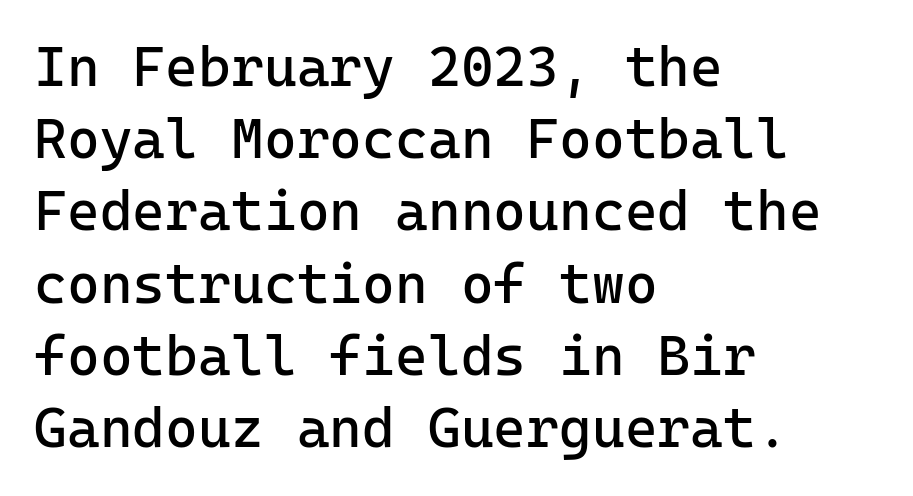
{"serif": "no", "italic": "no", "bold": "no", "weight": "regular", "width": "normal", "stroke_contrast": "low", "x_height": "medium", "underline": "no", "align": "left", "line_spacing": "normal", "line_spacing_ratio": 1.29, "letter_spacing": "normal", "letter_spacing_em": 0.0, "glyph_px": 56}
